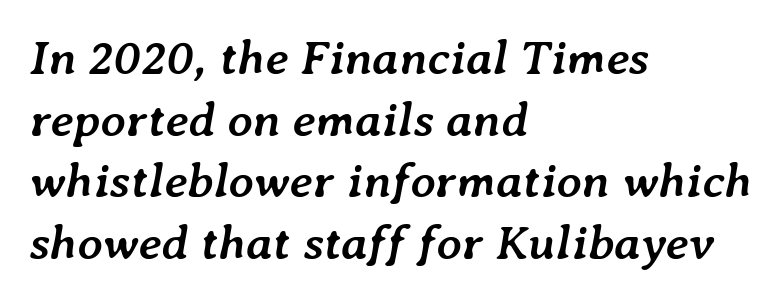
{"italic": "yes", "lean": "right", "slant_degrees": 7, "bold": "yes", "weight": "semibold", "width": "normal", "stroke_contrast": "low", "x_height": "medium", "monospaced": "no", "underline": "no", "align": "left", "line_spacing": "normal", "line_spacing_ratio": 1.26, "letter_spacing": "normal", "letter_spacing_em": 0.0, "glyph_px": 49}
